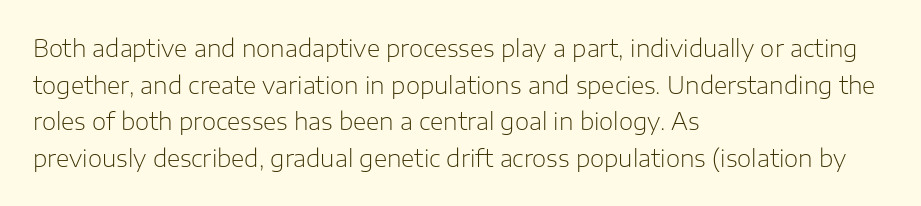
The image shows 23 px text type, upright; set left-aligned, normal line spacing (1.59x), normal letter spacing, not underlined.
